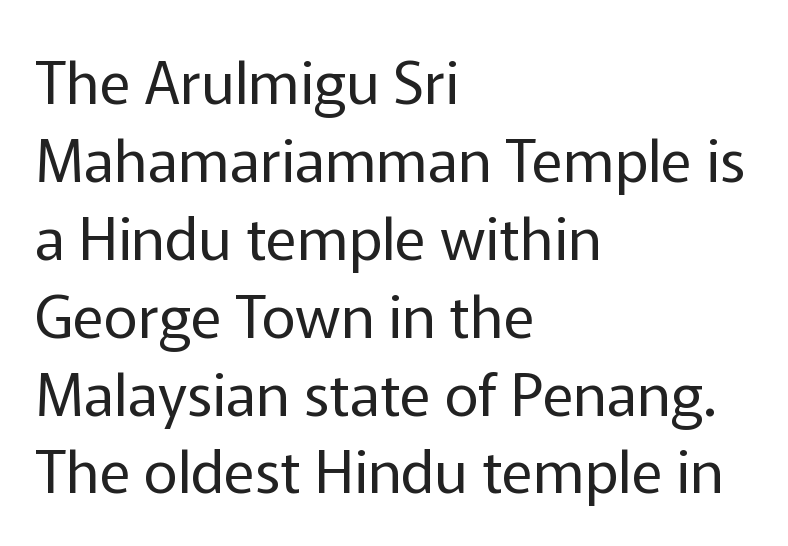
In CSS terms this would be text-align: left. A quiet, ordinary-to-light weight characterises the typeface. Think of a printed novel: that variable character pitch is what you see here. Look at the tracking — it's just the regular setting, nothing added.
